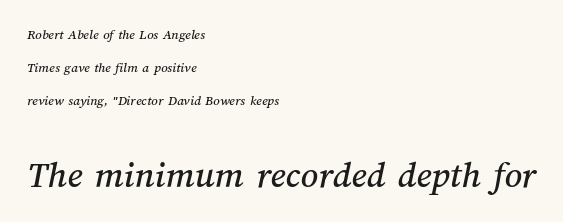
Q: Is the text underlined? A: No.
Q: How is the paragraph aligned? A: Left-aligned.
Q: Is the spacing between letters normal or unusually wide? A: Normal.
Q: Is the spacing between lines tight, normal or loose? A: Loose.
Q: Which block of text is set in a larger size, the first (top) or the second (bottom)? A: The second (bottom) one.
Q: Width (condensed, normal, or wide)? A: Normal.
Q: Stroke contrast? A: Medium.
Q: x-height? A: Medium.
Q: Monospaced? A: No.
